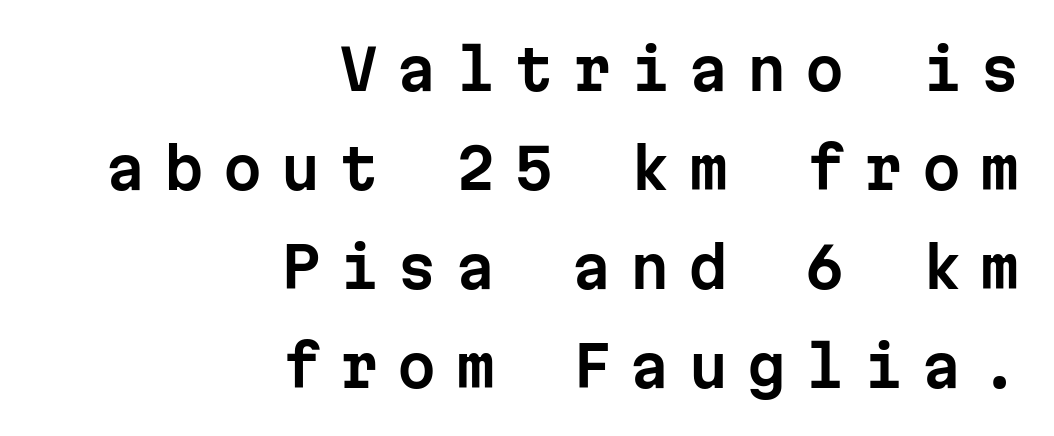
Q: Is the text italic (slanted)? A: No, it is upright.
Q: Is the typeface a serif or a sans-serif typeface? A: Sans-serif.
Q: Is the text underlined? A: No.
Q: How is the paragraph aligned? A: Right-aligned.
Q: Is the spacing between letters normal or unusually wide? A: Unusually wide.
Q: Width (condensed, normal, or wide)? A: Normal.
Q: Stroke contrast? A: Low.
Q: x-height? A: Medium.
Q: Monospaced? A: Yes.
